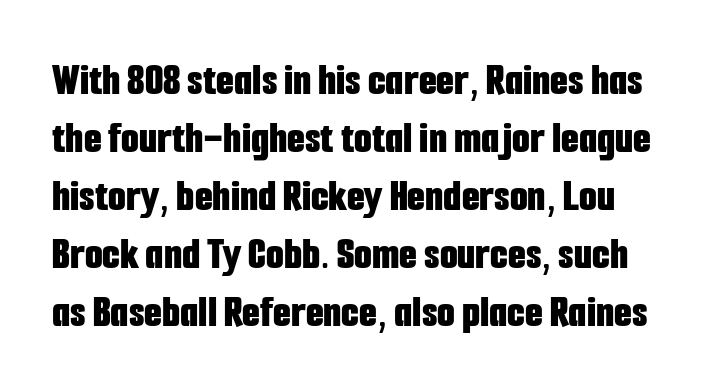
The image shows 46 px bold, condensed sans-serif type, upright; set normal line spacing (1.26x), normal letter spacing, not underlined; low stroke contrast and a medium x-height.
